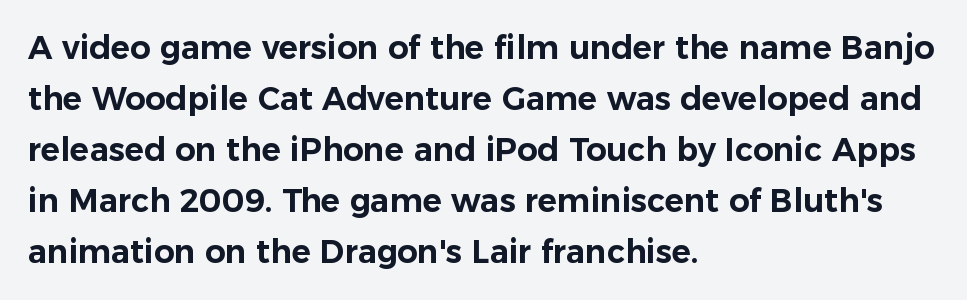
Q: Is the text italic (slanted)? A: No, it is upright.
Q: Is the typeface a serif or a sans-serif typeface? A: Sans-serif.
Q: Is the text underlined? A: No.
Q: How is the paragraph aligned? A: Left-aligned.
Q: Is the spacing between letters normal or unusually wide? A: Normal.
Q: Is the spacing between lines tight, normal or loose? A: Normal.
Q: Width (condensed, normal, or wide)? A: Normal.
Q: Stroke contrast? A: Low.
Q: x-height? A: Medium.
Q: Monospaced? A: No.
